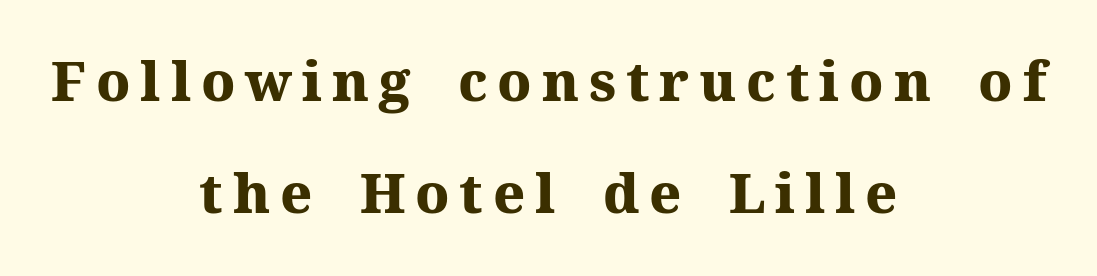
Q: Is the text bold? A: Yes.
Q: Is the text italic (slanted)? A: No, it is upright.
Q: Is the typeface a serif or a sans-serif typeface? A: Serif.
Q: Is the text underlined? A: No.
Q: How is the paragraph aligned? A: Centered.
Q: Is the spacing between lines tight, normal or loose? A: Loose.
Q: Width (condensed, normal, or wide)? A: Normal.
Q: Stroke contrast? A: Medium.
Q: x-height? A: Medium.
Q: Monospaced? A: No.
